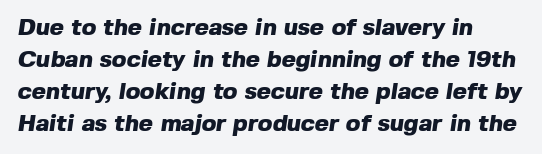
{"bold": "yes", "underline": "no", "align": "left", "line_spacing": "normal", "line_spacing_ratio": 1.34, "letter_spacing": "normal", "letter_spacing_em": 0.0, "glyph_px": 24}
